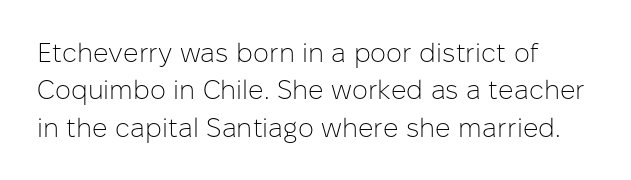
Q: Is the text bold? A: No.
Q: Is the text italic (slanted)? A: No, it is upright.
Q: Is the text underlined? A: No.
Q: Is the spacing between letters normal or unusually wide? A: Normal.
Q: Is the spacing between lines tight, normal or loose? A: Normal.
